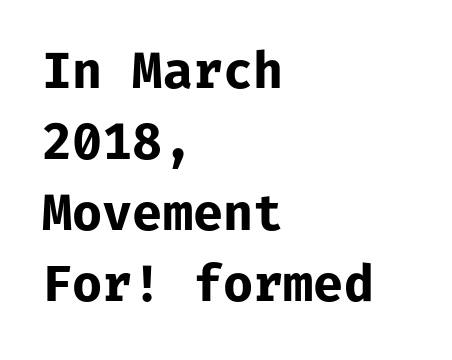
Reading down the block, your eye returns to a fixed left position each line. A dark, heavy texture on the line: the type is bold. The designer left line spacing at the default. Letterform terminals end flat and unadorned throughout the passage. The baseline area is clear.
